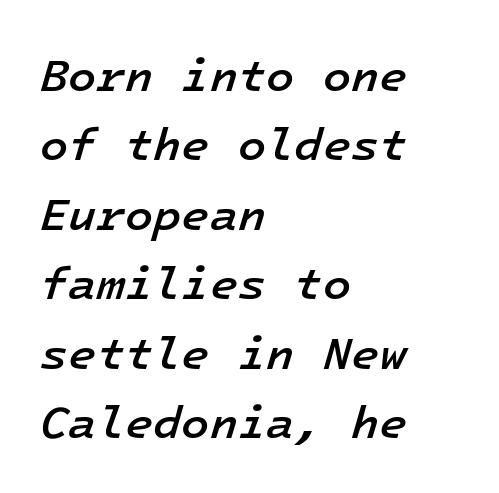
Q: Is the text bold? A: Semi-bold.
Q: Is the text italic (slanted)? A: Yes, it leans right by about 16 degrees.
Q: Is the text underlined? A: No.
Q: How is the paragraph aligned? A: Left-aligned.
Q: Is the spacing between letters normal or unusually wide? A: Normal.
Q: Is the spacing between lines tight, normal or loose? A: Normal.
Q: Width (condensed, normal, or wide)? A: Normal.
Q: Stroke contrast? A: Low.
Q: x-height? A: Medium.
Q: Monospaced? A: Yes.
